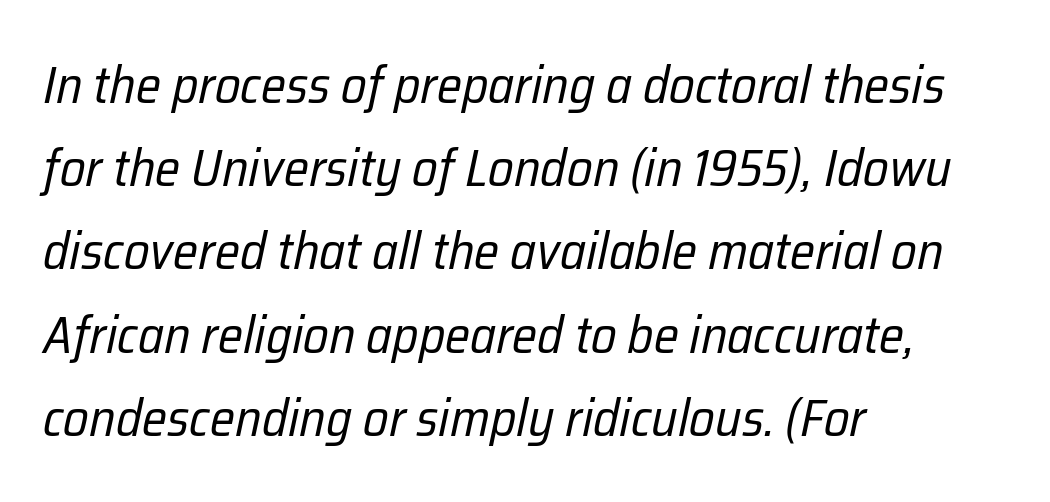
Q: Is the text bold? A: No.
Q: Is the text italic (slanted)? A: Yes, it leans right by about 12 degrees.
Q: Is the text underlined? A: No.
Q: How is the paragraph aligned? A: Left-aligned.
Q: Is the spacing between letters normal or unusually wide? A: Normal.
Q: Is the spacing between lines tight, normal or loose? A: Normal.
Q: Width (condensed, normal, or wide)? A: Condensed.
Q: Stroke contrast? A: Low.
Q: x-height? A: Medium.
Q: Monospaced? A: No.
